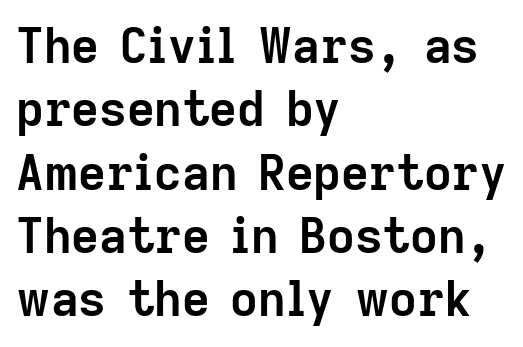
{"serif": "no", "italic": "no", "bold": "yes", "weight": "semibold", "width": "normal", "stroke_contrast": "low", "x_height": "medium", "monospaced": "no", "underline": "no", "align": "left", "line_spacing": "normal", "line_spacing_ratio": 1.32, "letter_spacing": "normal", "letter_spacing_em": 0.0, "glyph_px": 48}
